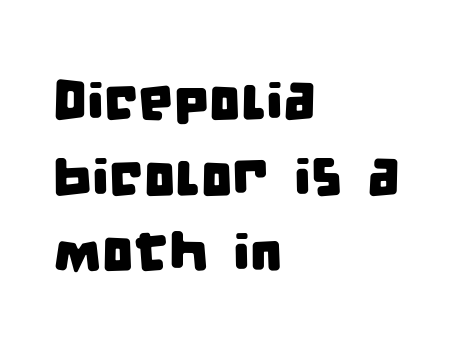
The image shows 56 px condensed sans-serif type; set left-aligned, normal line spacing (1.35x), normal letter spacing, not underlined; low stroke contrast and a large x-height.
